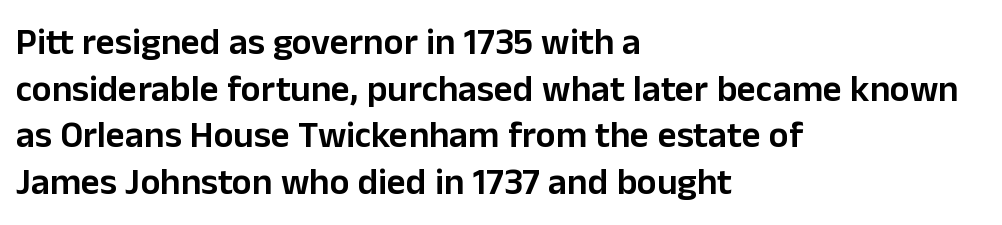
The image shows 37 px semibold sans-serif type, upright; set left-aligned, normal line spacing (1.26x), normal letter spacing, not underlined; low stroke contrast and a medium x-height.
